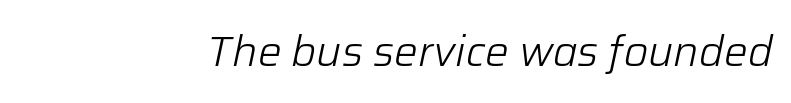
The image shows 42 px light type, italic (leaning right); set right-aligned, normal letter spacing, not underlined; low stroke contrast and a medium x-height.
